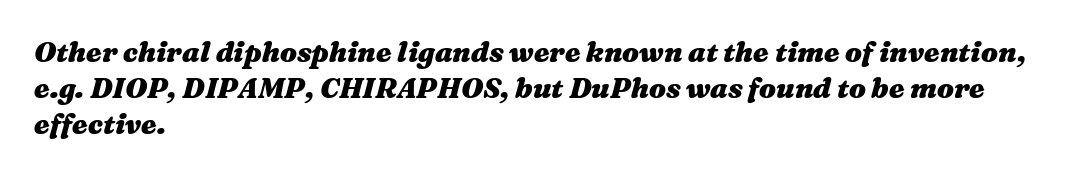
Q: Is the text bold? A: Yes.
Q: Is the text italic (slanted)? A: Yes, it leans right by about 16 degrees.
Q: Is the text underlined? A: No.
Q: How is the paragraph aligned? A: Left-aligned.
Q: Is the spacing between letters normal or unusually wide? A: Normal.
Q: Is the spacing between lines tight, normal or loose? A: Normal.
Q: Width (condensed, normal, or wide)? A: Wide.
Q: Stroke contrast? A: Medium.
Q: x-height? A: Medium.
Q: Monospaced? A: No.
